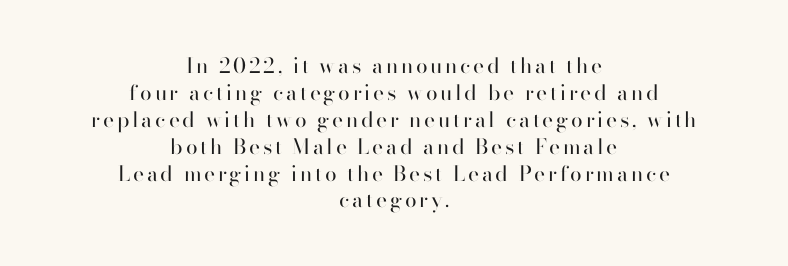
Successive baselines arrive at the customary interval. The glyphs are unaccompanied by any horizontal stroke below them. Nope, not italic — everything's standing straight. Alignment: centered.
